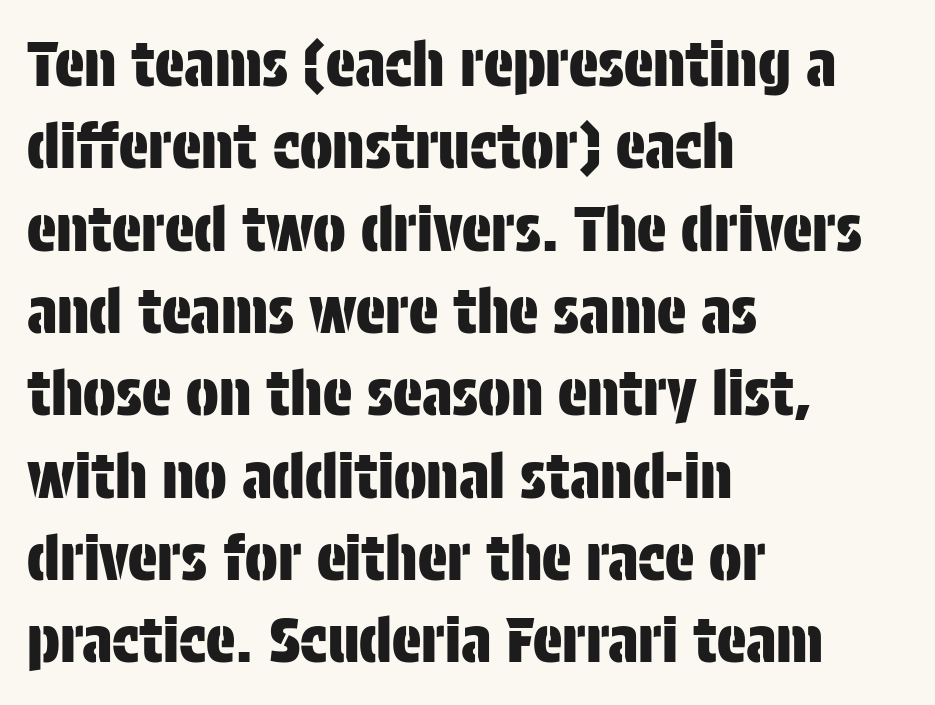
{"serif": "no", "italic": "no", "width": "condensed", "stroke_contrast": "low", "x_height": "large", "monospaced": "no", "underline": "no", "align": "left", "line_spacing": "normal", "line_spacing_ratio": 1.35, "letter_spacing": "normal", "letter_spacing_em": 0.0, "glyph_px": 61}
